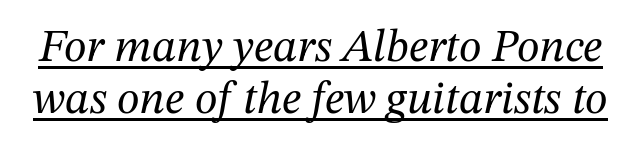
The image shows 46 px regular-weight serif type, italic (leaning right); set tight line spacing (1.13x), normal letter spacing, underlined; medium stroke contrast and a medium x-height.
